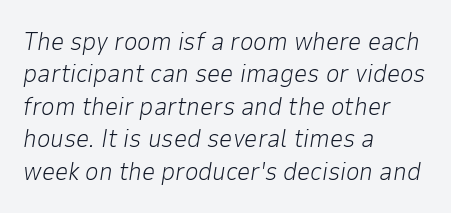
Q: Is the text bold? A: No.
Q: Is the text italic (slanted)? A: Yes, it leans right by about 9 degrees.
Q: Is the text underlined? A: No.
Q: How is the paragraph aligned? A: Left-aligned.
Q: Is the spacing between letters normal or unusually wide? A: Normal.
Q: Is the spacing between lines tight, normal or loose? A: Normal.
